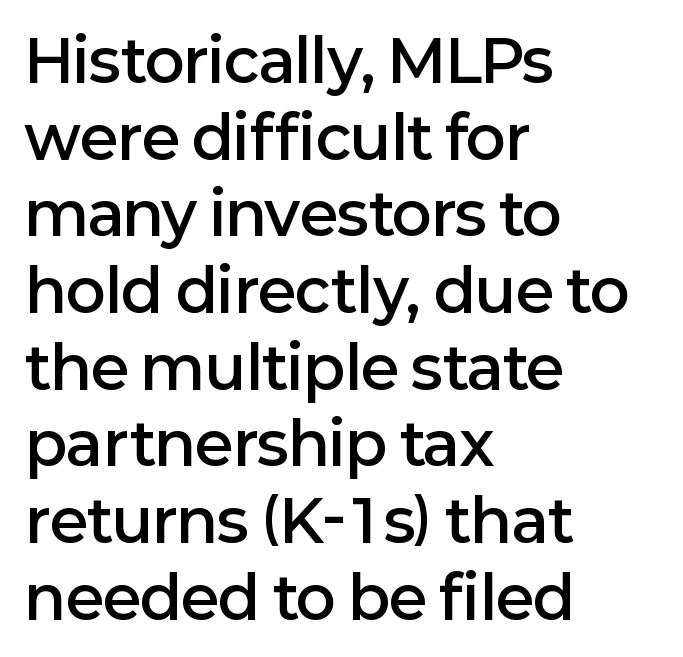
The image shows 59 px semibold sans-serif type, upright; set left-aligned, normal line spacing (1.3x), normal letter spacing, not underlined; low stroke contrast and a medium x-height.
